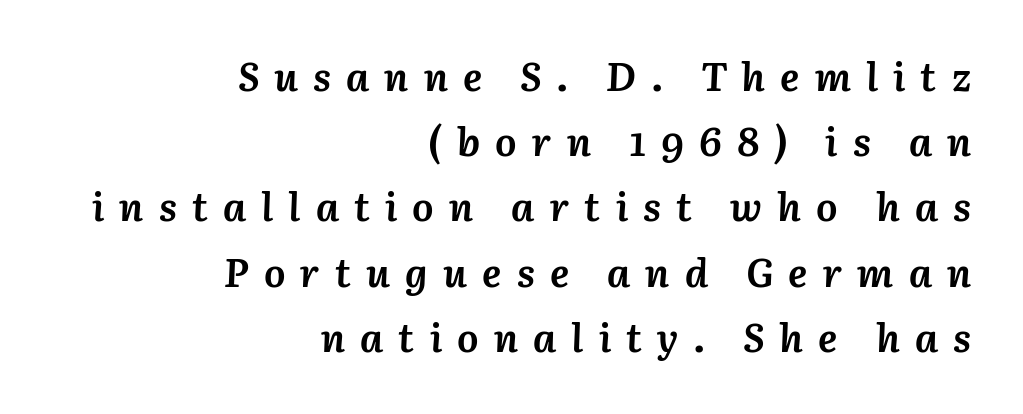
{"italic": "yes", "lean": "right", "slant_degrees": 3, "bold": "yes", "weight": "semibold", "width": "normal", "stroke_contrast": "medium", "x_height": "medium", "monospaced": "no", "underline": "no", "align": "right", "line_spacing": "normal", "line_spacing_ratio": 1.63, "letter_spacing": "wide", "letter_spacing_em": 0.38, "glyph_px": 40}
